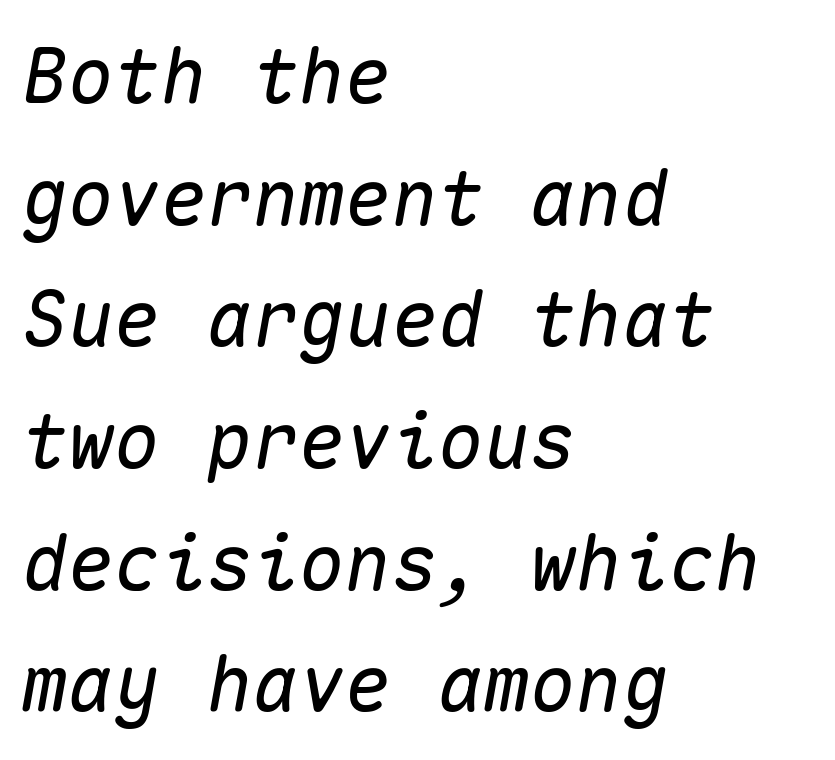
Q: Is the text italic (slanted)? A: Yes, it leans right by about 10 degrees.
Q: Is the text underlined? A: No.
Q: How is the paragraph aligned? A: Left-aligned.
Q: Is the spacing between letters normal or unusually wide? A: Normal.
Q: Is the spacing between lines tight, normal or loose? A: Normal.
Q: Width (condensed, normal, or wide)? A: Normal.
Q: Stroke contrast? A: Medium.
Q: x-height? A: Medium.
Q: Monospaced? A: Yes.
